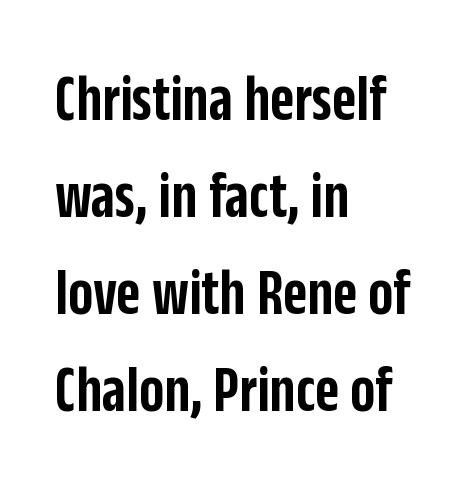
Q: Is the text bold? A: Semi-bold.
Q: Is the text italic (slanted)? A: No, it is upright.
Q: Is the typeface a serif or a sans-serif typeface? A: Sans-serif.
Q: Is the text underlined? A: No.
Q: How is the paragraph aligned? A: Left-aligned.
Q: Is the spacing between letters normal or unusually wide? A: Normal.
Q: Is the spacing between lines tight, normal or loose? A: Normal.
Q: Width (condensed, normal, or wide)? A: Condensed.
Q: Stroke contrast? A: Low.
Q: x-height? A: Large.
Q: Monospaced? A: No.
